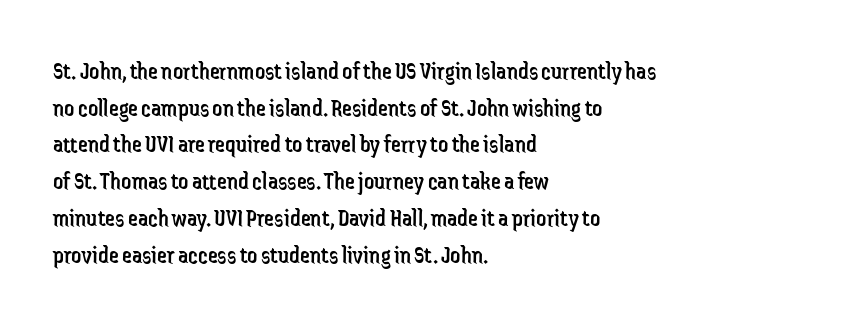
Q: Is the text bold? A: No.
Q: Is the text italic (slanted)? A: No, it is upright.
Q: Is the text underlined? A: No.
Q: How is the paragraph aligned? A: Left-aligned.
Q: Is the spacing between letters normal or unusually wide? A: Normal.
Q: Is the spacing between lines tight, normal or loose? A: Normal.
